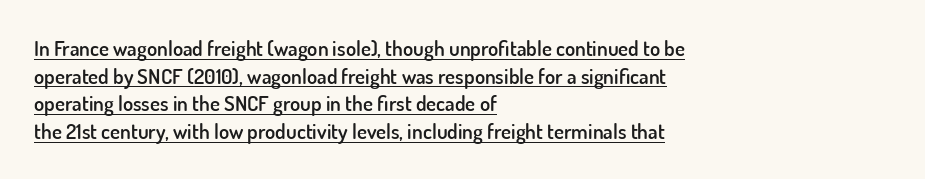
Q: Is the text bold? A: Semi-bold.
Q: Is the text italic (slanted)? A: No, it is upright.
Q: Is the text underlined? A: Yes.
Q: How is the paragraph aligned? A: Left-aligned.
Q: Is the spacing between letters normal or unusually wide? A: Normal.
Q: Is the spacing between lines tight, normal or loose? A: Normal.
